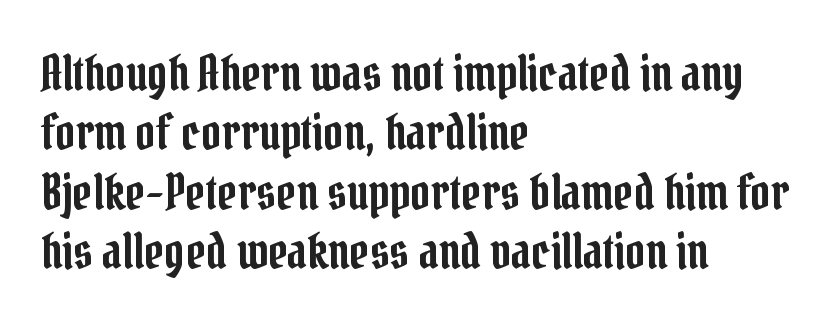
{"serif": "yes", "italic": "no", "width": "condensed", "stroke_contrast": "low", "x_height": "medium", "monospaced": "no", "underline": "no", "align": "left", "line_spacing_ratio": 1.21, "letter_spacing": "normal", "letter_spacing_em": 0.0, "glyph_px": 49}
